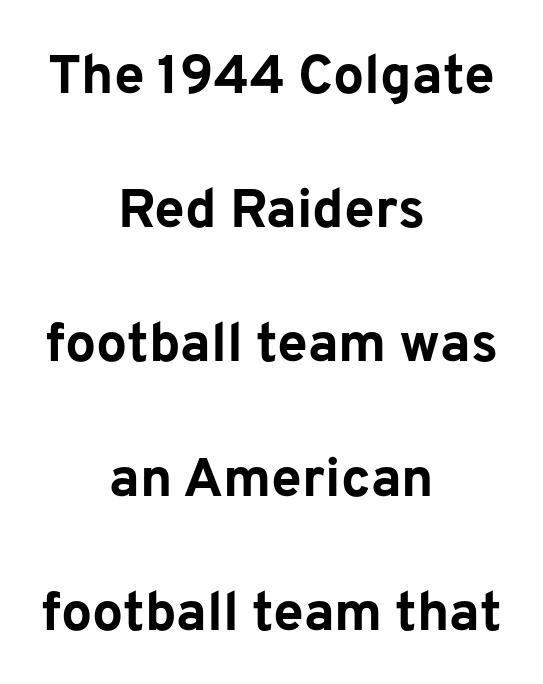
{"serif": "no", "italic": "no", "bold": "yes", "weight": "bold", "width": "normal", "stroke_contrast": "low", "x_height": "medium", "monospaced": "no", "underline": "no", "align": "center", "line_spacing": "loose", "line_spacing_ratio": 2.44, "letter_spacing": "normal", "letter_spacing_em": 0.0, "glyph_px": 55}
